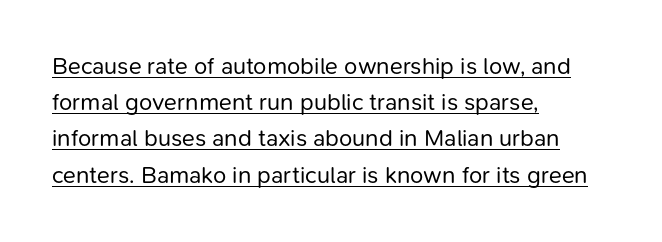
The image shows 24 px text type, upright; set left-aligned, normal line spacing (1.51x), normal letter spacing, underlined.
